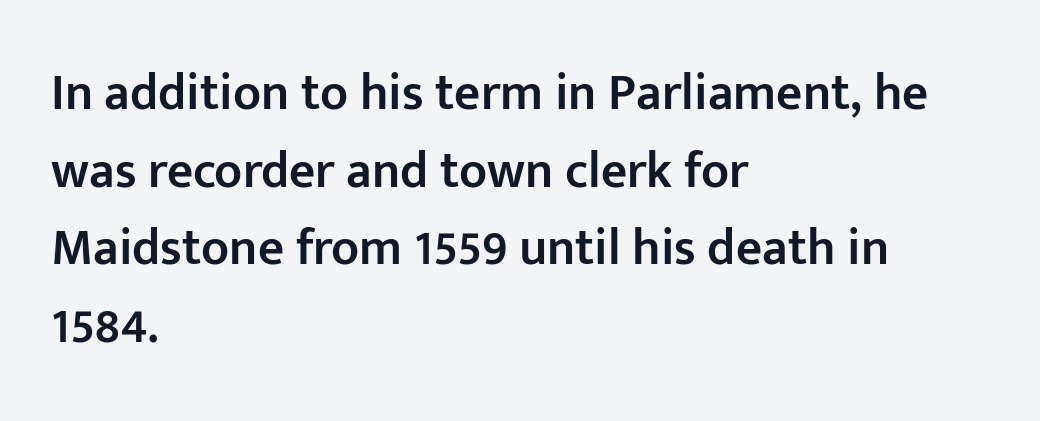
Q: Is the text bold? A: Semi-bold.
Q: Is the text italic (slanted)? A: No, it is upright.
Q: Is the typeface a serif or a sans-serif typeface? A: Sans-serif.
Q: Is the text underlined? A: No.
Q: How is the paragraph aligned? A: Left-aligned.
Q: Is the spacing between letters normal or unusually wide? A: Normal.
Q: Is the spacing between lines tight, normal or loose? A: Normal.
Q: Width (condensed, normal, or wide)? A: Normal.
Q: Stroke contrast? A: Low.
Q: x-height? A: Medium.
Q: Monospaced? A: No.
